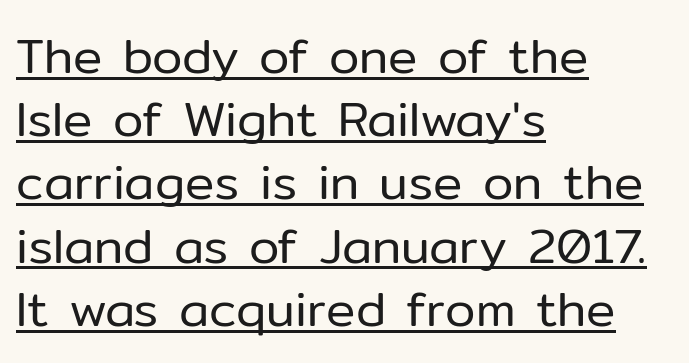
Horizontal alignment here is leftward, the default for most running prose. Regular leading. The string is rendered with underlining switched on. In terms of posture, this sample is upright. Characters follow at the spacing the type designer built in.
